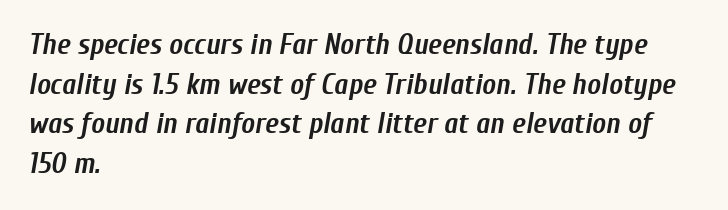
Q: Is the text bold? A: Yes.
Q: Is the text italic (slanted)? A: Yes, it leans right by about 10 degrees.
Q: Is the text underlined? A: No.
Q: How is the paragraph aligned? A: Left-aligned.
Q: Is the spacing between letters normal or unusually wide? A: Normal.
Q: Is the spacing between lines tight, normal or loose? A: Normal.
Q: Width (condensed, normal, or wide)? A: Condensed.
Q: Stroke contrast? A: Low.
Q: x-height? A: Medium.
Q: Monospaced? A: No.
